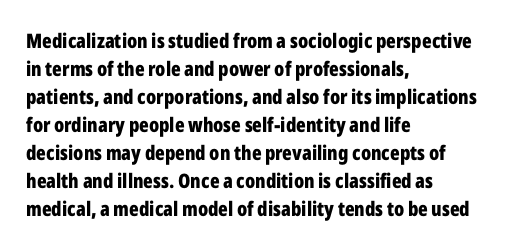
The image shows 20 px bold type, upright; set left-aligned, normal line spacing (1.4x), normal letter spacing, not underlined.
